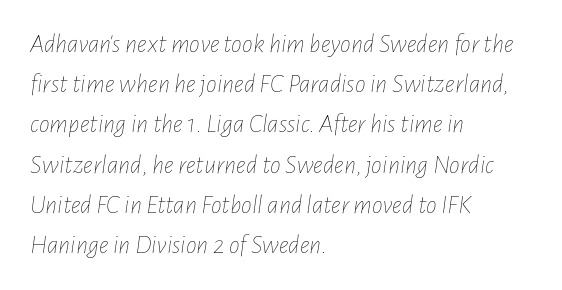
The image shows 27 px text type, italic (leaning right); set left-aligned, normal line spacing (1.49x), normal letter spacing, not underlined.
